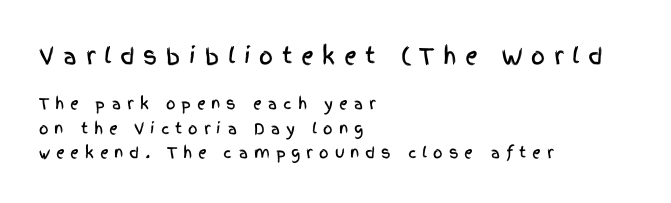
The image shows 22 px text type, upright; set left-aligned, normal line spacing (1.62x), unusually wide letter spacing (+0.39 em), not underlined; the first (top) block is 1.47x larger.
